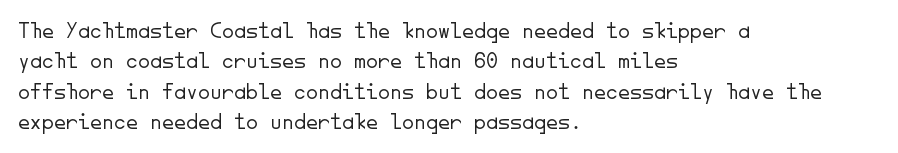
The type sits square on the baseline with zero lean. Only glyphs here, with clear space below each row. This sample is left-justified, so line endings fall wherever the words run out. Nothing unusual about the tracking: characters are spaced as the font intends. No extra ink here — the face is not bold.
